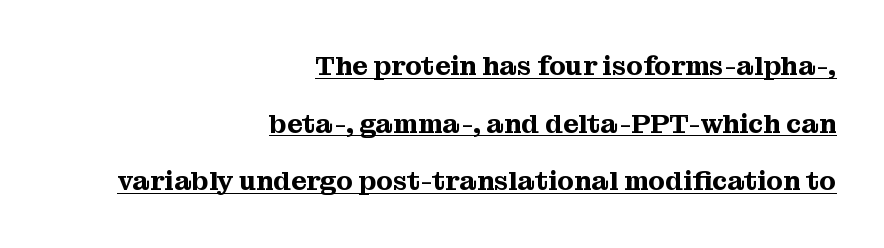
{"italic": "no", "underline": "yes", "align": "right", "line_spacing": "loose", "line_spacing_ratio": 2.13, "letter_spacing": "normal", "letter_spacing_em": 0.0, "glyph_px": 27}
